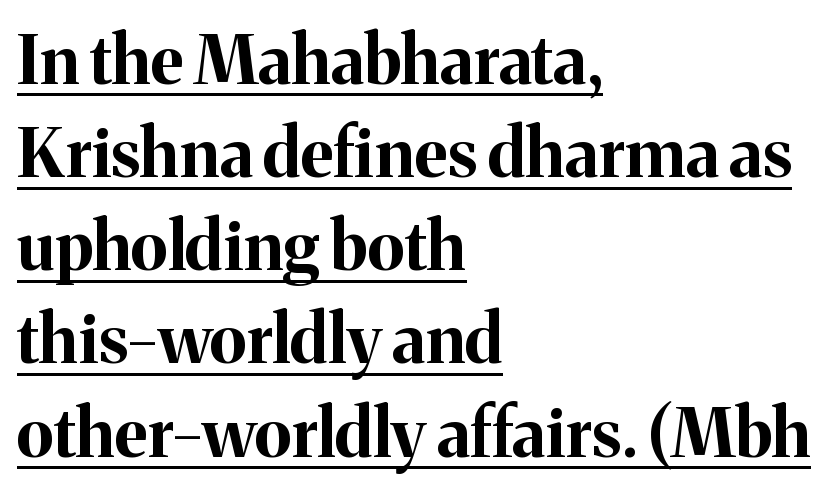
Q: Is the text bold? A: Yes.
Q: Is the text italic (slanted)? A: No, it is upright.
Q: Is the typeface a serif or a sans-serif typeface? A: Serif.
Q: Is the text underlined? A: Yes.
Q: How is the paragraph aligned? A: Left-aligned.
Q: Is the spacing between letters normal or unusually wide? A: Normal.
Q: Is the spacing between lines tight, normal or loose? A: Normal.
Q: Width (condensed, normal, or wide)? A: Normal.
Q: Stroke contrast? A: Medium.
Q: x-height? A: Medium.
Q: Monospaced? A: No.
